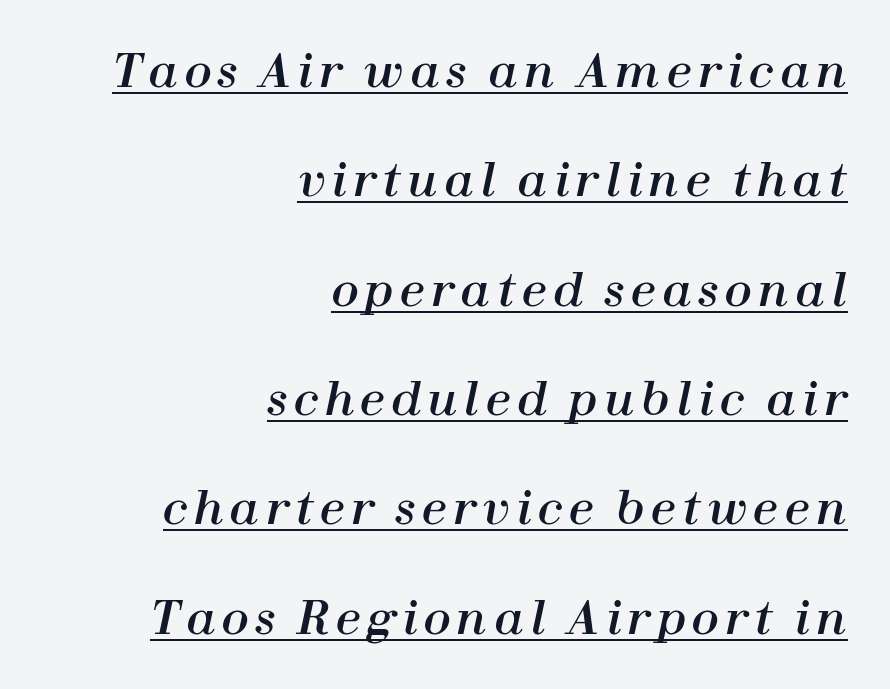
{"italic": "yes", "lean": "right", "slant_degrees": 12, "width": "normal", "stroke_contrast": "high", "x_height": "medium", "monospaced": "no", "underline": "yes", "align": "right", "line_spacing": "loose", "line_spacing_ratio": 2.43, "glyph_px": 45}
